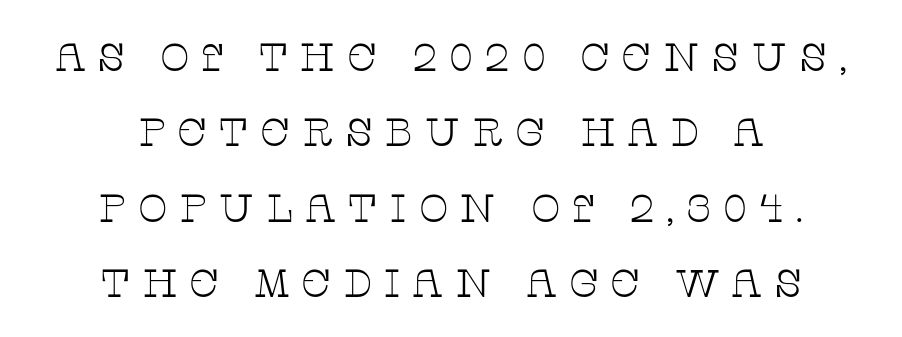
The image shows 39 px thin, wide serif type, upright; set centered, loose line spacing (1.93x), unusually wide letter spacing (+0.29 em), not underlined; low stroke contrast and a large x-height.
